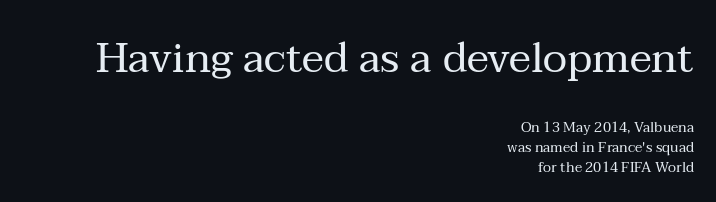
The image shows 42 px regular-weight serif type, upright; set right-aligned, normal line spacing (1.42x), normal letter spacing, not underlined; the first (top) block is 3.0x larger; medium stroke contrast and a medium x-height.
